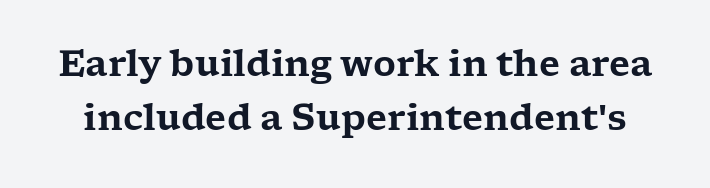
Q: Is the text italic (slanted)? A: No, it is upright.
Q: Is the typeface a serif or a sans-serif typeface? A: Serif.
Q: Is the text underlined? A: No.
Q: Is the spacing between letters normal or unusually wide? A: Normal.
Q: Is the spacing between lines tight, normal or loose? A: Normal.
Q: Width (condensed, normal, or wide)? A: Wide.
Q: Stroke contrast? A: Low.
Q: x-height? A: Medium.
Q: Monospaced? A: No.
